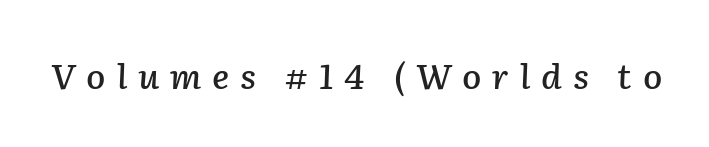
Glance below the letters and you will spot only blank space. Character widths vary here, with narrow letters taking less room than wide ones. The rendering inserts visible extra space after every character. Characters are canted at an angle relative to the baseline's perpendicular.
